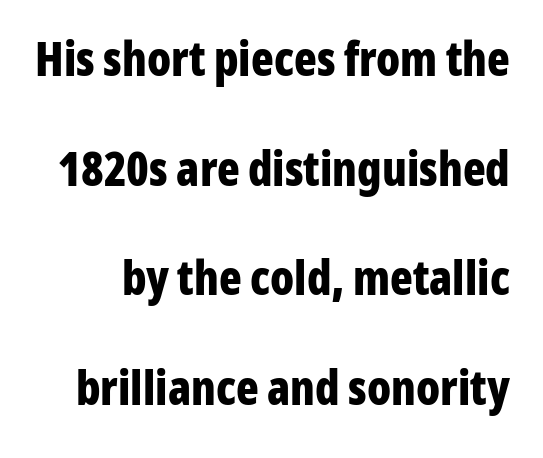
{"serif": "no", "italic": "no", "bold": "yes", "weight": "bold", "width": "condensed", "stroke_contrast": "low", "x_height": "medium", "monospaced": "no", "underline": "no", "line_spacing": "loose", "line_spacing_ratio": 2.33, "letter_spacing": "normal", "letter_spacing_em": 0.0, "glyph_px": 47}
